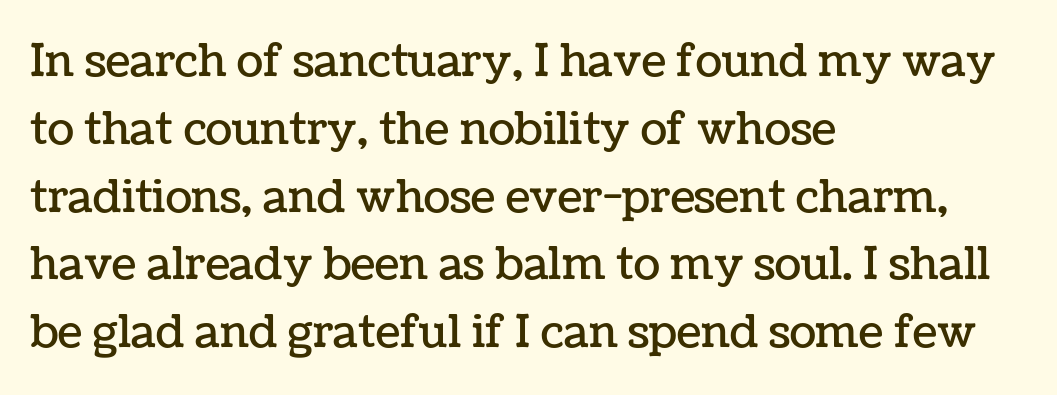
The image shows 44 px text type, upright; set left-aligned, normal line spacing (1.54x), normal letter spacing, not underlined; low stroke contrast and a medium x-height.
